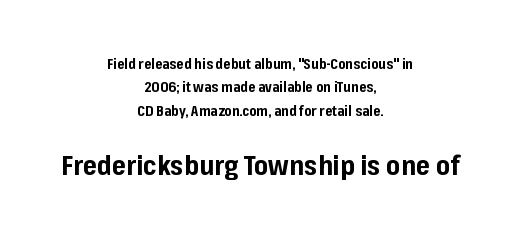
The image shows 27 px bold type, upright; set centered, normal line spacing (1.67x), normal letter spacing, not underlined; the second (bottom) block is 1.93x larger.
